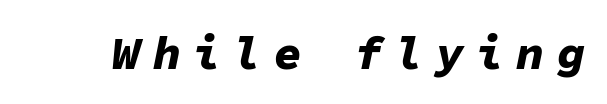
{"italic": "yes", "lean": "right", "slant_degrees": 11, "bold": "yes", "weight": "bold", "width": "normal", "stroke_contrast": "low", "x_height": "medium", "monospaced": "yes", "underline": "no", "letter_spacing": "wide", "letter_spacing_em": 0.26, "glyph_px": 47}
